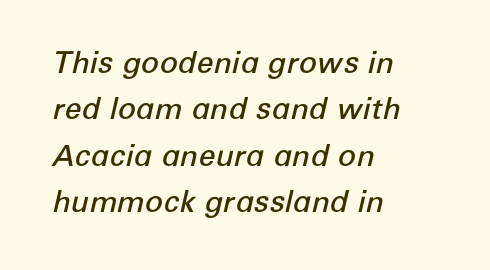
The image shows 30 px semibold type, italic (leaning right); set left-aligned, normal line spacing (1.55x), normal letter spacing, not underlined; low stroke contrast and a medium x-height.
